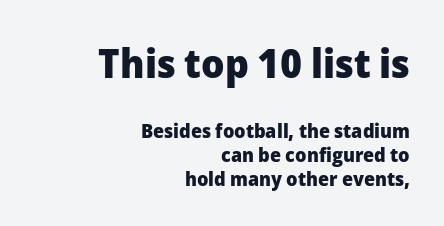
A typesetter would mark this as roman, not italic. Note the varied advance widths — an 'i' is clearly narrower than an 'm'. The composition opens big and finishes small. The font family rendered here belongs to the sans-serif group. Beneath every word, the page is bare.
